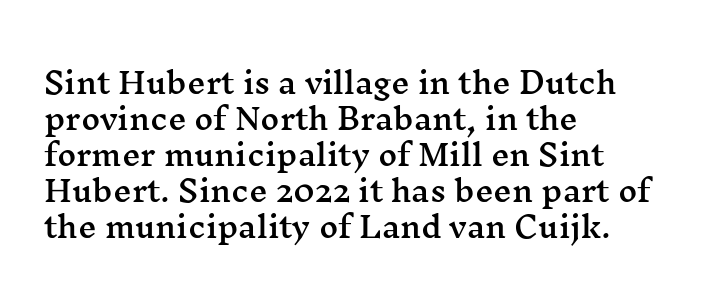
Q: Is the text italic (slanted)? A: No, it is upright.
Q: Is the typeface a serif or a sans-serif typeface? A: Serif.
Q: Is the text underlined? A: No.
Q: How is the paragraph aligned? A: Left-aligned.
Q: Is the spacing between letters normal or unusually wide? A: Normal.
Q: Width (condensed, normal, or wide)? A: Wide.
Q: Stroke contrast? A: Medium.
Q: x-height? A: Medium.
Q: Monospaced? A: No.
